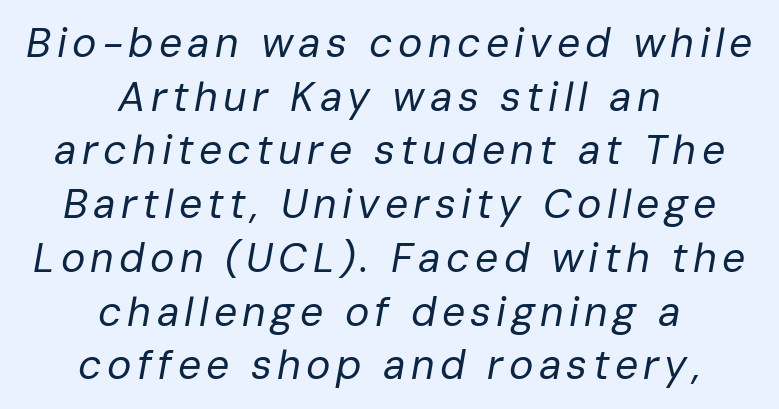
Stems here are at most as thick as an everyday book face. The space between consecutive lines is moderate. Is this a fixed-width face? No — the glyphs have proportional, varying widths. The text carries the slant typical of an italic or oblique font. Nobody drew a line under any word here.
